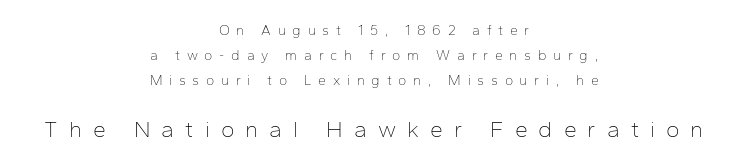
Reading top to bottom, the characters get bigger at the block break. This is roman type, the default non-slanted kind. The type is letterspaced generously, with wide tracking. Weight class: somewhere from thin through regular. Alignment: centered. Check under the words: just untouched page.
